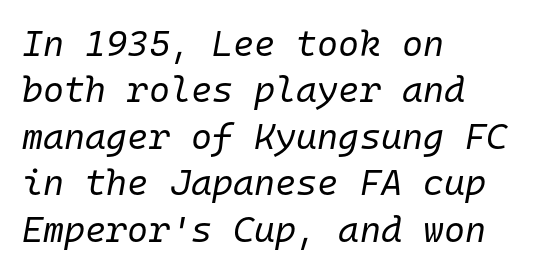
Q: Is the text bold? A: No.
Q: Is the text italic (slanted)? A: Yes, it leans right by about 10 degrees.
Q: Is the text underlined? A: No.
Q: How is the paragraph aligned? A: Left-aligned.
Q: Is the spacing between letters normal or unusually wide? A: Normal.
Q: Is the spacing between lines tight, normal or loose? A: Normal.
Q: Width (condensed, normal, or wide)? A: Normal.
Q: Stroke contrast? A: Low.
Q: x-height? A: Medium.
Q: Monospaced? A: Yes.
